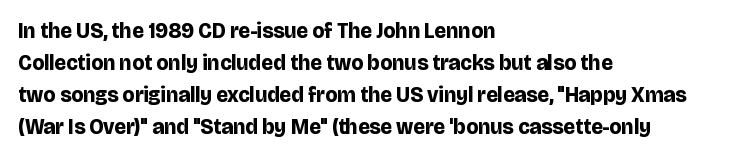
Tracking value appears to be zero — textbook default spacing. Is the type bold? Yes — the strokes are clearly thick and heavy. The block of text has a typical density, with ordinary space between rows. The rag falls on the right side of this text block. Words float on clear page, feet unadorned.
